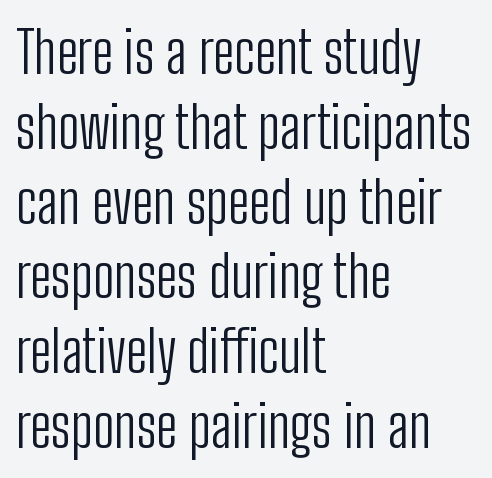
The image shows 58 px light, condensed sans-serif type, upright; set left-aligned, normal line spacing (1.29x), normal letter spacing, not underlined; low stroke contrast and a medium x-height.
